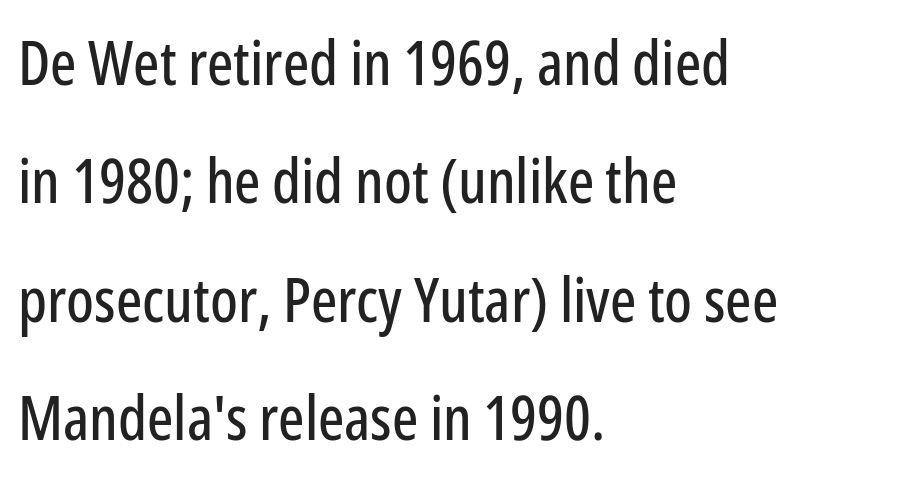
{"serif": "no", "italic": "no", "width": "condensed", "stroke_contrast": "low", "x_height": "medium", "monospaced": "no", "underline": "no", "align": "left", "line_spacing": "loose", "line_spacing_ratio": 1.91, "letter_spacing": "normal", "letter_spacing_em": 0.0, "glyph_px": 62}
